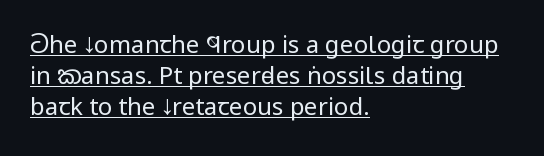
Q: Is the text bold? A: No.
Q: Is the text italic (slanted)? A: No, it is upright.
Q: Is the text underlined? A: Yes.
Q: How is the paragraph aligned? A: Left-aligned.
Q: Is the spacing between letters normal or unusually wide? A: Normal.
Q: Is the spacing between lines tight, normal or loose? A: Normal.
